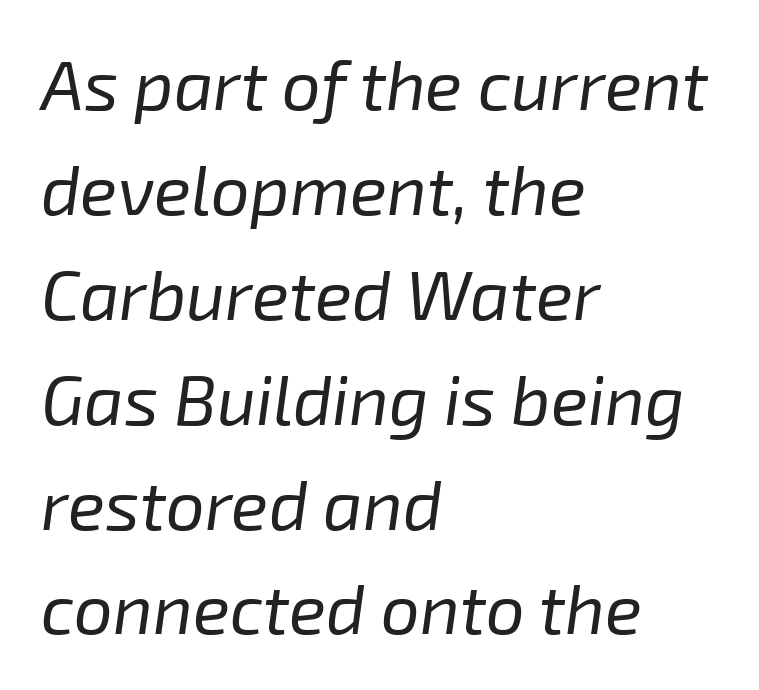
Q: Is the text bold? A: No.
Q: Is the text italic (slanted)? A: Yes, it leans right by about 8 degrees.
Q: Is the text underlined? A: No.
Q: How is the paragraph aligned? A: Left-aligned.
Q: Is the spacing between letters normal or unusually wide? A: Normal.
Q: Is the spacing between lines tight, normal or loose? A: Normal.
Q: Width (condensed, normal, or wide)? A: Normal.
Q: Stroke contrast? A: Low.
Q: x-height? A: Medium.
Q: Monospaced? A: No.
